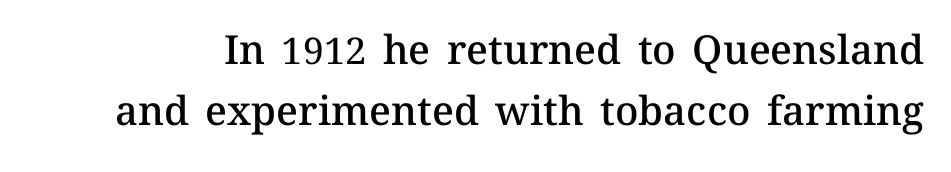
Beneath every word, the page is bare. This sample has the flowing, uneven cadence of proportional lettering. No italicization has been applied; the sample stays upright. Leading: standard. Spacing between characters is what you'd get straight out of the box. The letters are semibold — heavier than regular but short of a full bold.
